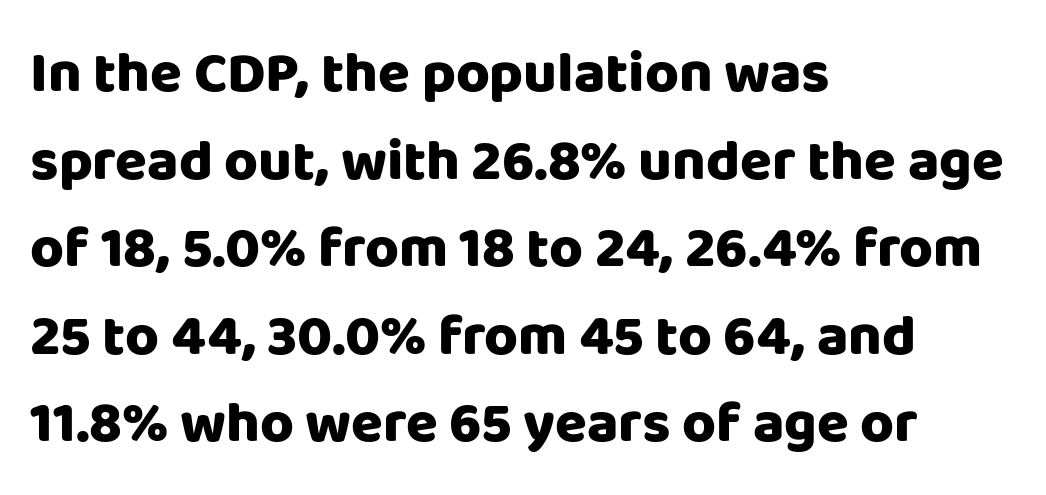
The image shows 58 px heavy sans-serif type, upright; set left-aligned, normal line spacing (1.51x), normal letter spacing, not underlined; low stroke contrast and a large x-height.
